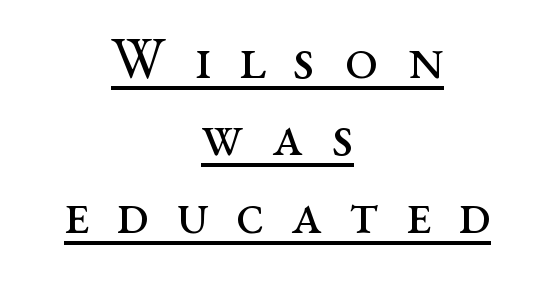
A serif font was chosen for this passage. The letterforms sit at book weight or below. The passage is arranged like a title page — every line centered. This rendering features underlined lettering. It's the straight-up-and-down kind of type.
